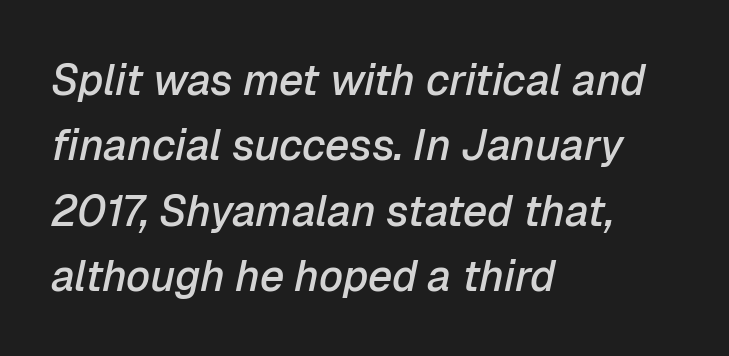
The image shows 43 px semibold type, italic (leaning right); set left-aligned, normal line spacing (1.52x), normal letter spacing, not underlined; low stroke contrast and a medium x-height.
